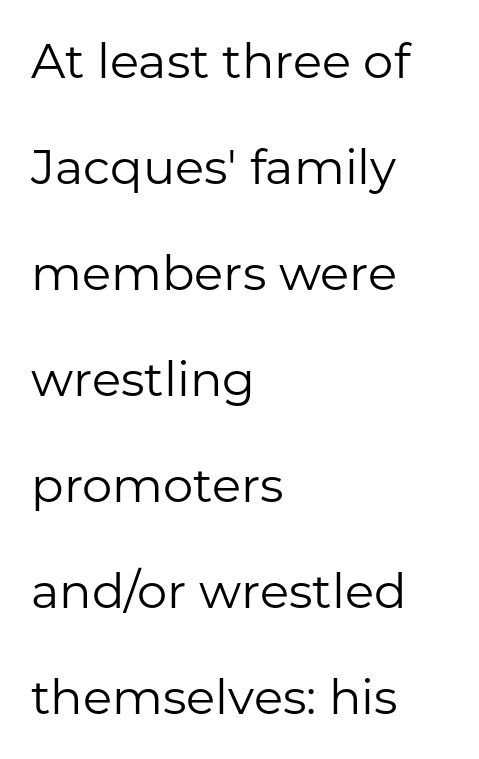
The passage shown is not underscored anywhere. Designer's note — italics off, roman on. The face looks like a standard text weight, possibly lighter. These lines are rendered in a variable-pitch font. The ragged edge is on the right, which tells us the setting is flush left. Is this a sans? Yes — the strokes have no serifs.
